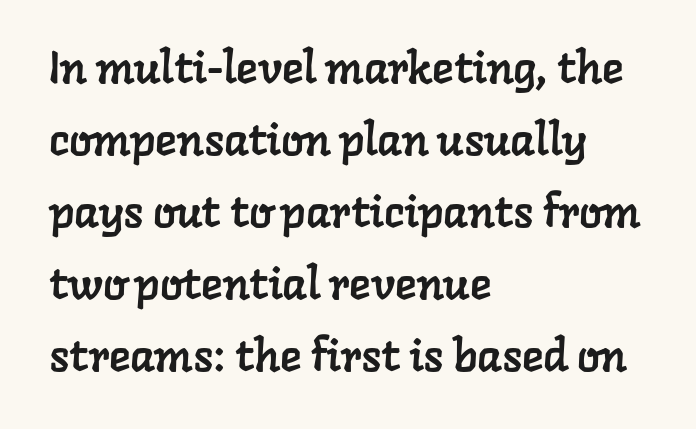
Varying glyph widths throughout — classic text-font behaviour. Letters rest on an invisible, unmarked baseline. Students, note that the glyphs here touch the page at normal intervals. The line-height multiplier appears to be the usual default. Serif or sans? Serif — the stroke terminals have little feet. The lines in this sample share a left origin and differ only in where they stop.
